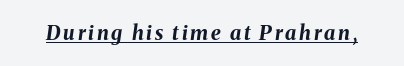
Q: Is the text bold? A: Yes.
Q: Is the text italic (slanted)? A: Yes, it leans right by about 8 degrees.
Q: Is the text underlined? A: Yes.
